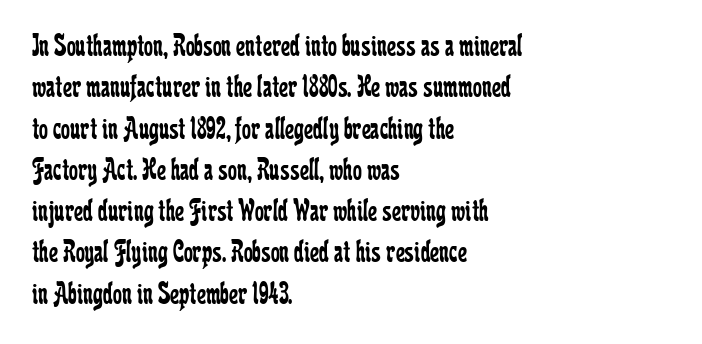
Q: Is the text bold? A: No.
Q: Is the text italic (slanted)? A: No, it is upright.
Q: Is the typeface a serif or a sans-serif typeface? A: Serif.
Q: Is the text underlined? A: No.
Q: How is the paragraph aligned? A: Left-aligned.
Q: Is the spacing between letters normal or unusually wide? A: Normal.
Q: Is the spacing between lines tight, normal or loose? A: Normal.
Q: Width (condensed, normal, or wide)? A: Condensed.
Q: Stroke contrast? A: Low.
Q: x-height? A: Medium.
Q: Monospaced? A: No.
